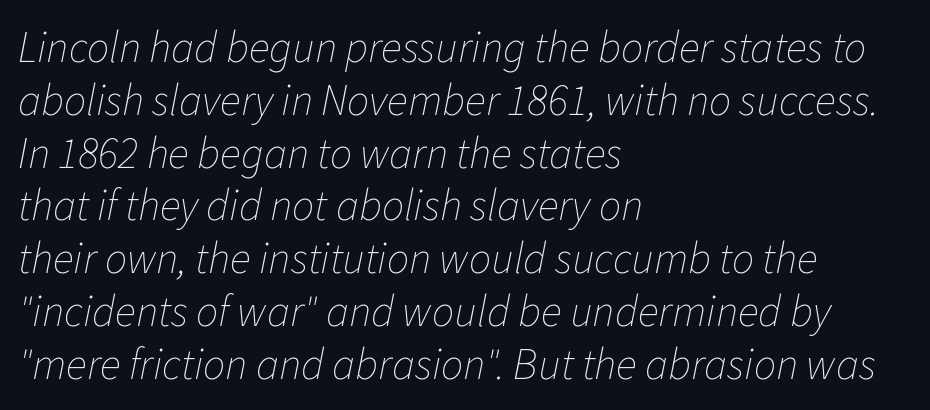
The image shows 44 px thin type, italic (leaning right); set left-aligned, line spacing 1.2x, normal letter spacing, not underlined; low stroke contrast and a medium x-height.
